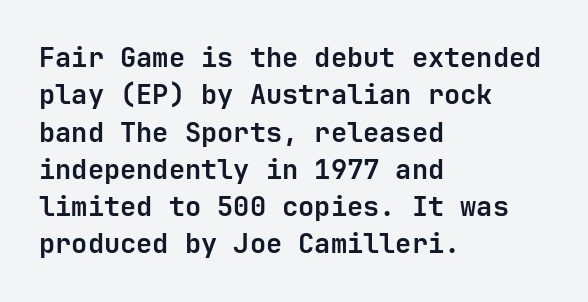
The image shows 27 px bold type, upright; set left-aligned, normal line spacing (1.38x), normal letter spacing, not underlined.
